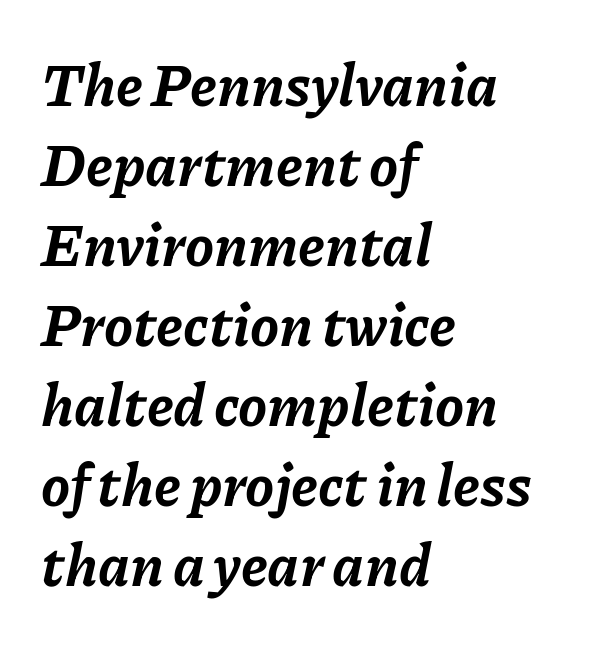
Q: Is the text bold? A: Yes.
Q: Is the text italic (slanted)? A: Yes, it leans right by about 11 degrees.
Q: Is the text underlined? A: No.
Q: How is the paragraph aligned? A: Left-aligned.
Q: Is the spacing between letters normal or unusually wide? A: Normal.
Q: Is the spacing between lines tight, normal or loose? A: Normal.
Q: Width (condensed, normal, or wide)? A: Normal.
Q: Stroke contrast? A: Low.
Q: x-height? A: Medium.
Q: Monospaced? A: No.
